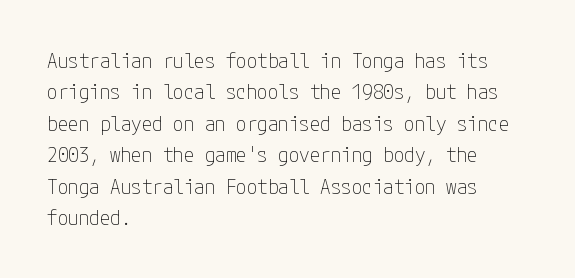
Q: Is the text bold? A: No.
Q: Is the text italic (slanted)? A: No, it is upright.
Q: Is the text underlined? A: No.
Q: How is the paragraph aligned? A: Left-aligned.
Q: Is the spacing between letters normal or unusually wide? A: Normal.
Q: Is the spacing between lines tight, normal or loose? A: Normal.
